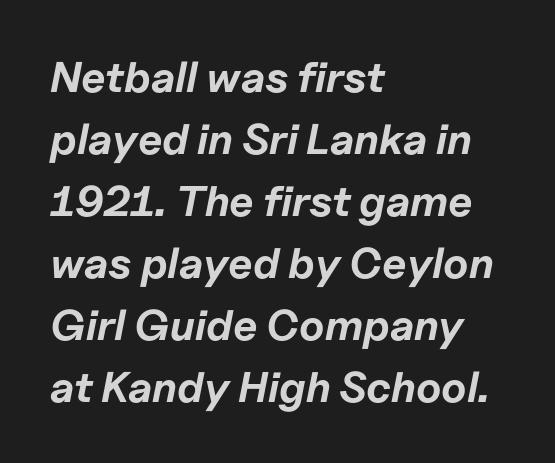
The rendering uses natural spacing where letterforms have individual widths. A student would call this left alignment; a typographer would say flush left, rag right. The type is set solid horizontally, with unmodified tracking. This sample uses an oblique cut, with every glyph tilted off the vertical. The area under the type is left untouched. These lines carry a lot of weight — the face is fully bold.
